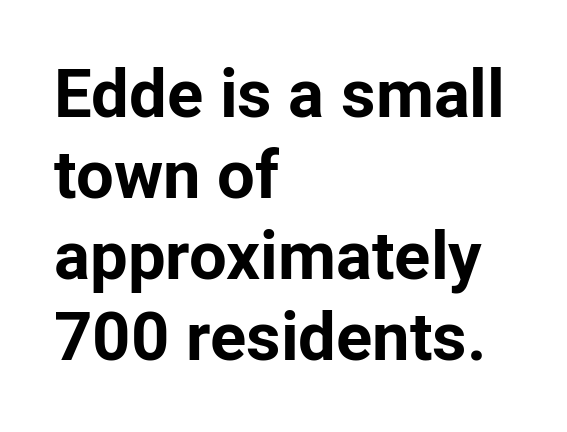
{"serif": "no", "italic": "no", "bold": "yes", "weight": "bold", "width": "normal", "stroke_contrast": "low", "x_height": "medium", "monospaced": "no", "underline": "no", "align": "left", "line_spacing_ratio": 1.21, "letter_spacing": "normal", "letter_spacing_em": 0.0, "glyph_px": 67}
